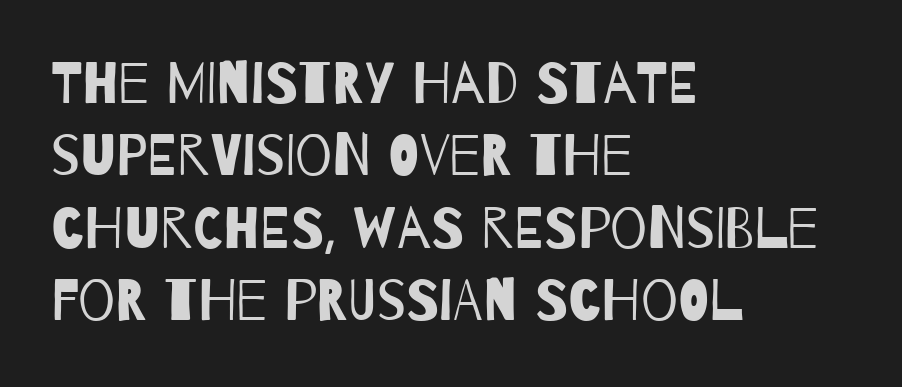
Q: Is the text bold? A: No.
Q: Is the typeface a serif or a sans-serif typeface? A: Sans-serif.
Q: Is the text underlined? A: No.
Q: How is the paragraph aligned? A: Left-aligned.
Q: Is the spacing between letters normal or unusually wide? A: Normal.
Q: Is the spacing between lines tight, normal or loose? A: Normal.
Q: Width (condensed, normal, or wide)? A: Condensed.
Q: Stroke contrast? A: Low.
Q: x-height? A: Large.
Q: Monospaced? A: No.
